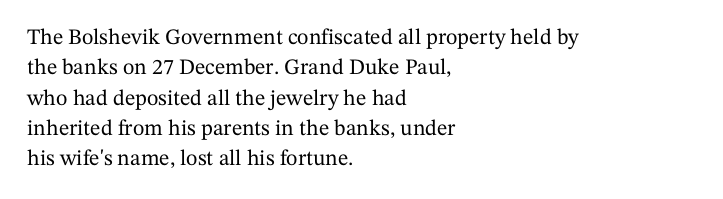
{"italic": "no", "underline": "no", "align": "left", "line_spacing": "normal", "line_spacing_ratio": 1.38, "letter_spacing": "normal", "letter_spacing_em": 0.0, "glyph_px": 22}
